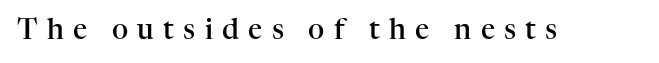
Q: Is the text bold? A: Semi-bold.
Q: Is the text italic (slanted)? A: No, it is upright.
Q: Is the typeface a serif or a sans-serif typeface? A: Serif.
Q: Is the text underlined? A: No.
Q: Is the spacing between letters normal or unusually wide? A: Unusually wide.
Q: Width (condensed, normal, or wide)? A: Normal.
Q: Stroke contrast? A: High.
Q: x-height? A: Medium.
Q: Monospaced? A: No.
